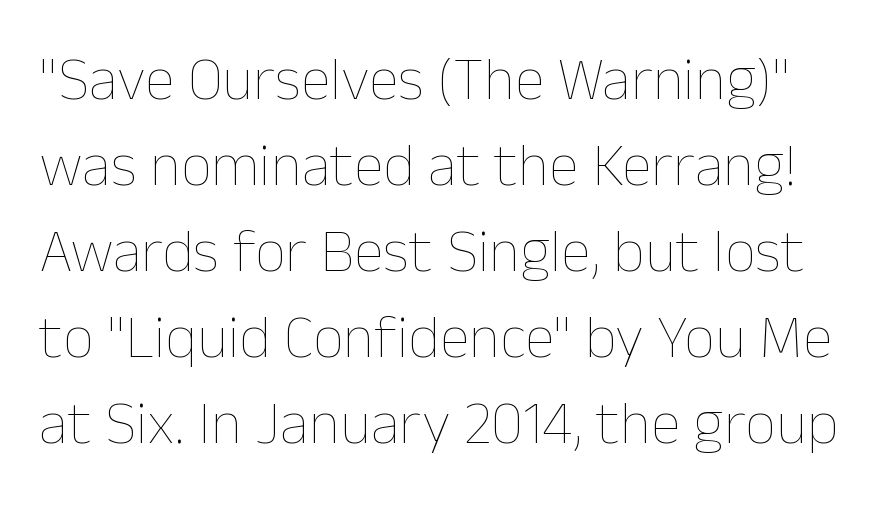
Q: Is the text bold? A: No.
Q: Is the text italic (slanted)? A: No, it is upright.
Q: Is the text underlined? A: No.
Q: Is the spacing between letters normal or unusually wide? A: Normal.
Q: Is the spacing between lines tight, normal or loose? A: Normal.
Q: Width (condensed, normal, or wide)? A: Normal.
Q: Stroke contrast? A: Low.
Q: x-height? A: Medium.
Q: Monospaced? A: No.
